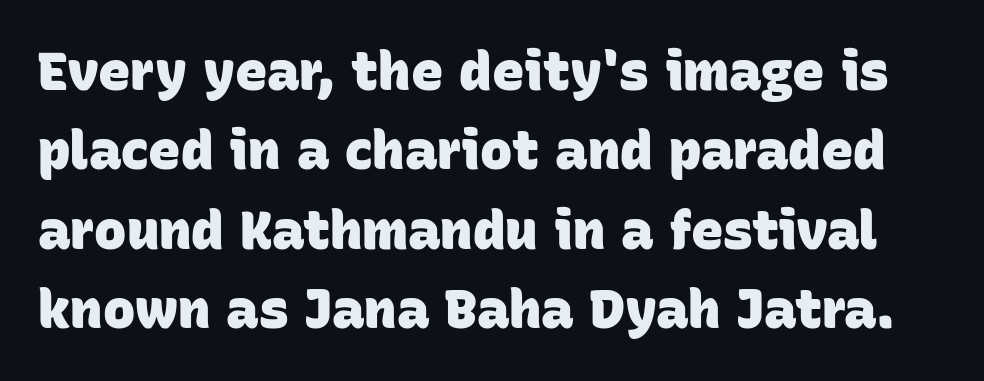
The gaps between neighbouring characters are ordinary and unremarkable. A full-strength bold gives these letters their thick strokes. The zone under the glyphs is completely vacant. Character widths vary here, with narrow letters taking less room than wide ones.
